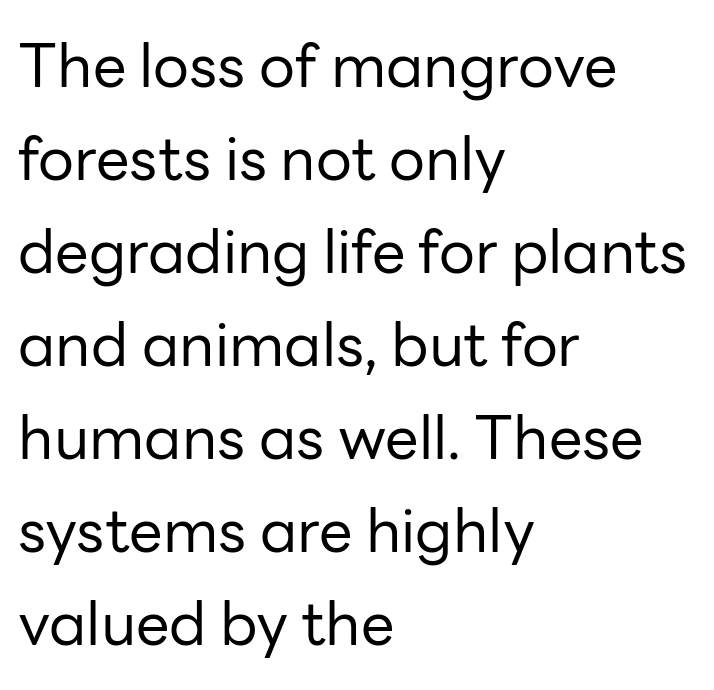
{"serif": "no", "italic": "no", "bold": "no", "weight": "regular", "width": "normal", "stroke_contrast": "low", "x_height": "medium", "monospaced": "no", "underline": "no", "align": "left", "line_spacing": "normal", "line_spacing_ratio": 1.55, "letter_spacing": "normal", "letter_spacing_em": 0.0, "glyph_px": 60}
